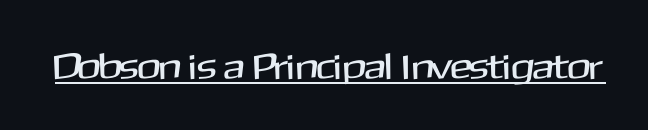
{"serif": "no", "italic": "no", "width": "normal", "stroke_contrast": "medium", "x_height": "medium", "monospaced": "no", "underline": "yes", "letter_spacing": "normal", "letter_spacing_em": 0.0, "glyph_px": 37}
